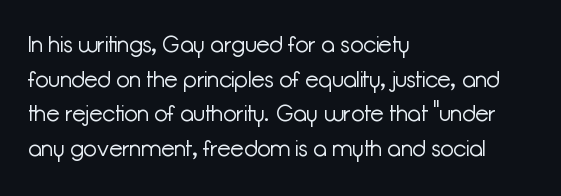
The image shows 22 px text type, upright; set left-aligned, normal line spacing (1.57x), normal letter spacing, not underlined.
